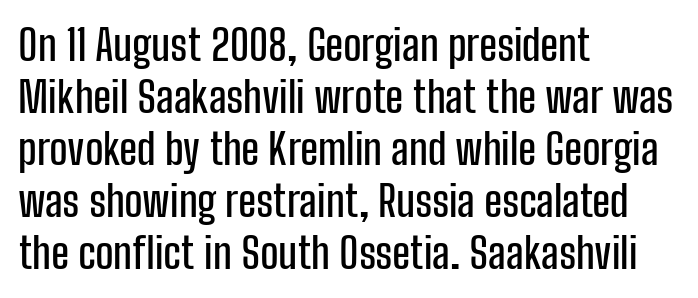
The image shows 43 px condensed sans-serif type, upright; set left-aligned, line spacing 1.21x, normal letter spacing, not underlined; low stroke contrast and a medium x-height.
